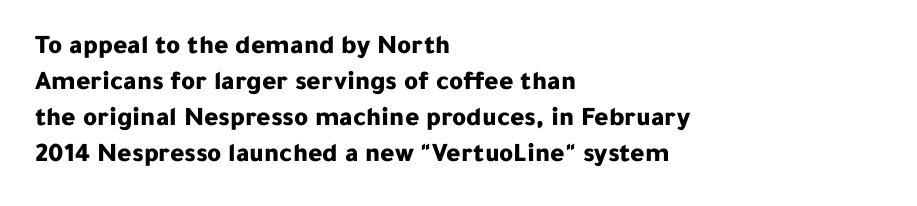
Is there much room between lines? A standard amount, neither cramped nor airy. This rendering features lettering with no underline. The typography opts for an upright posture over an oblique one. Standard letterfit; no display-style spreading of the glyphs. Line starts are locked; line ends wander. Heavy-handed strokes throughout: this text is bold.
